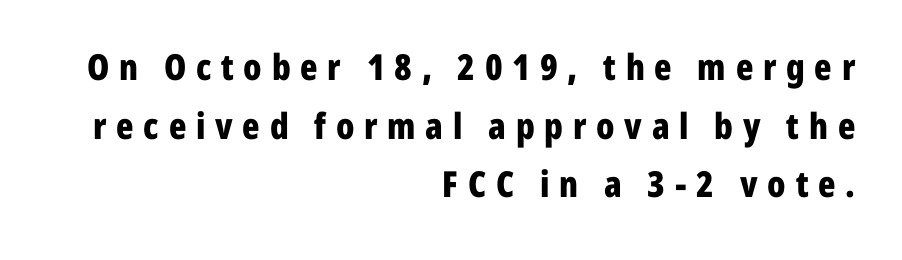
A bare baseline throughout the passage. Successive baselines arrive at the customary interval. Ordinary non-slanted type is in use. The ragged edge is on the left, which tells us the setting is flush right. Type style note: lacks serifs. Students, this is bold: see how much ink each stroke carries.
